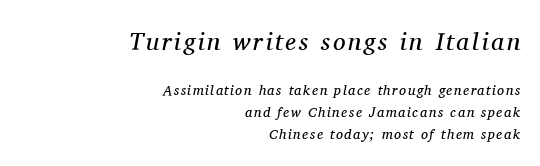
Q: Is the text bold? A: No.
Q: Is the text italic (slanted)? A: Yes, it leans right by about 11 degrees.
Q: Is the text underlined? A: No.
Q: How is the paragraph aligned? A: Right-aligned.
Q: Is the spacing between lines tight, normal or loose? A: Normal.
Q: Which block of text is set in a larger size, the first (top) or the second (bottom)? A: The first (top) one.
